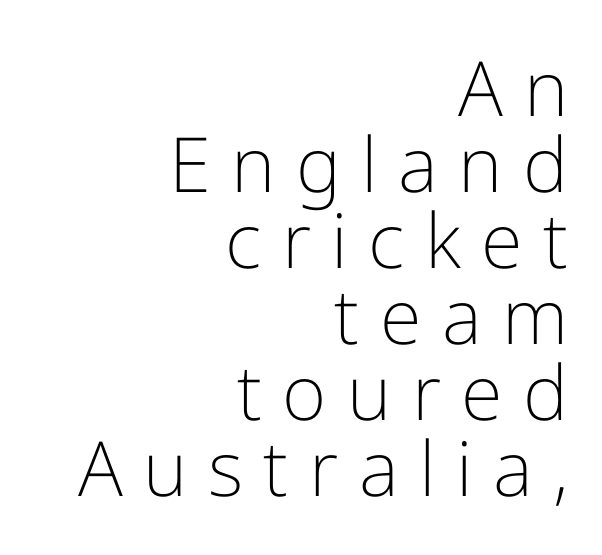
The image shows 76 px light sans-serif type, upright; set right-aligned, tight line spacing (1.0x), unusually wide letter spacing (+0.27 em), not underlined; low stroke contrast and a medium x-height.
